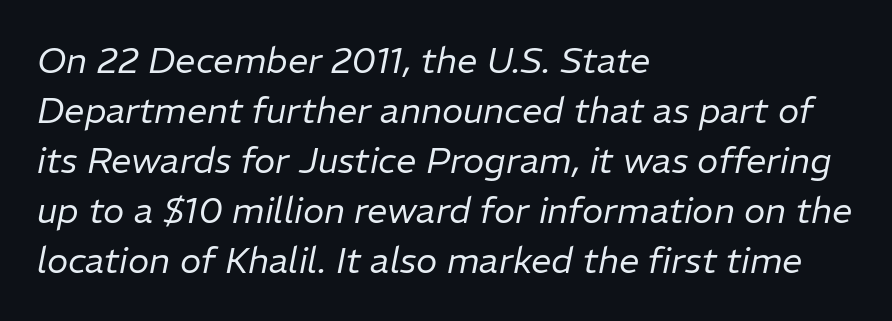
Q: Is the text bold? A: No.
Q: Is the text italic (slanted)? A: Yes, it leans right by about 11 degrees.
Q: Is the text underlined? A: No.
Q: How is the paragraph aligned? A: Left-aligned.
Q: Is the spacing between letters normal or unusually wide? A: Normal.
Q: Is the spacing between lines tight, normal or loose? A: Normal.
Q: Width (condensed, normal, or wide)? A: Normal.
Q: Stroke contrast? A: Low.
Q: x-height? A: Medium.
Q: Monospaced? A: No.
